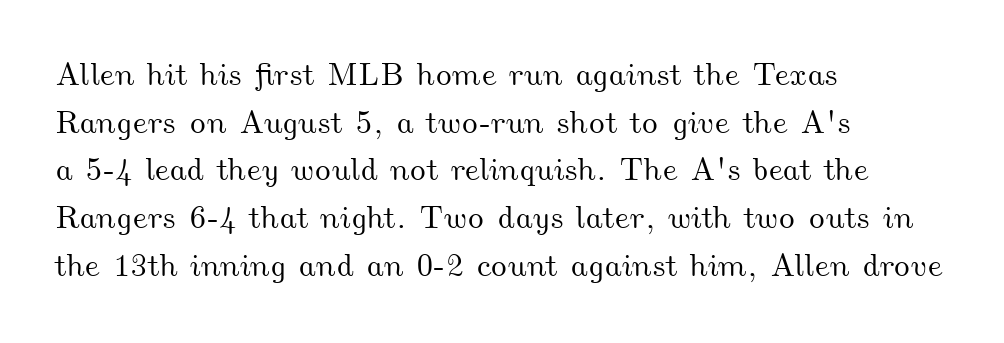
Q: Is the text underlined? A: No.
Q: How is the paragraph aligned? A: Left-aligned.
Q: Is the spacing between letters normal or unusually wide? A: Normal.
Q: Is the spacing between lines tight, normal or loose? A: Normal.
Q: Width (condensed, normal, or wide)? A: Wide.
Q: Stroke contrast? A: Medium.
Q: x-height? A: Small.
Q: Monospaced? A: No.
